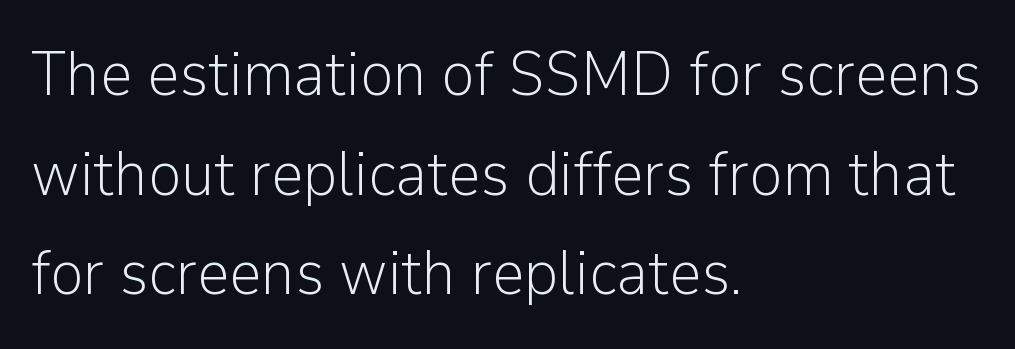
Q: Is the text bold? A: No.
Q: Is the text italic (slanted)? A: No, it is upright.
Q: Is the typeface a serif or a sans-serif typeface? A: Sans-serif.
Q: Is the text underlined? A: No.
Q: How is the paragraph aligned? A: Left-aligned.
Q: Is the spacing between letters normal or unusually wide? A: Normal.
Q: Is the spacing between lines tight, normal or loose? A: Normal.
Q: Width (condensed, normal, or wide)? A: Normal.
Q: Stroke contrast? A: Low.
Q: x-height? A: Medium.
Q: Monospaced? A: No.
